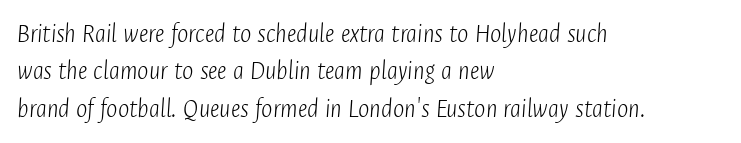
You could call the tracking neutral — neither tight nor loose. Is there much room between lines? A standard amount, neither cramped nor airy. Is this a heavy cut? Hardly; it is regular or lighter. Glance below the letters and you will spot only blank space. Short and long lines alike share a common starting point at left.
